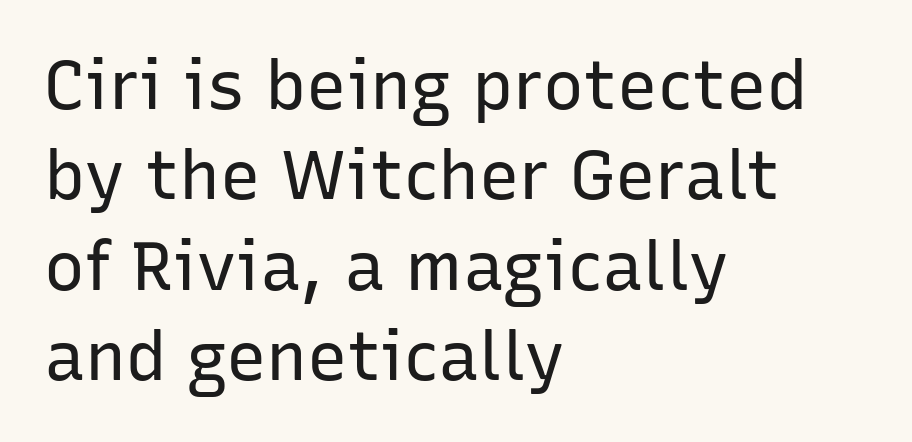
The image shows 68 px regular-weight sans-serif type, upright; set left-aligned, normal line spacing (1.33x), normal letter spacing, not underlined; low stroke contrast and a medium x-height.
